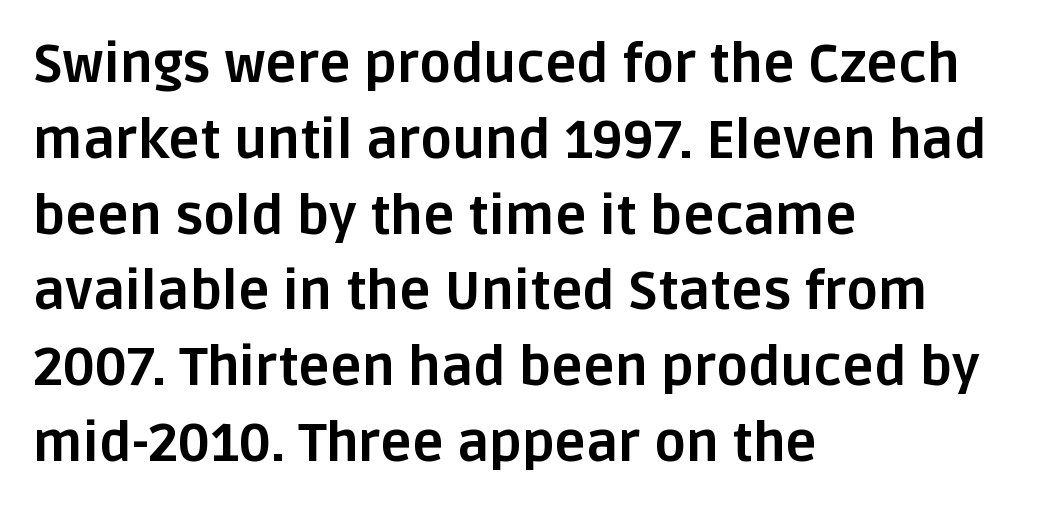
Do the characters align in a grid? No, the font is proportional. All the whitespace from short lines collects on the right. Plenty of ink on the page — the face is bold. What's the leading like? Ordinary, nothing unusual.
